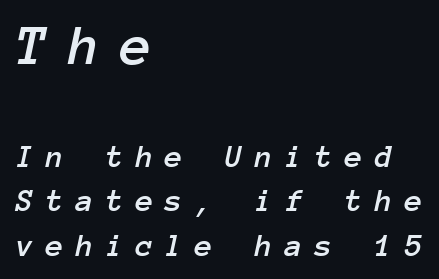
The passage shown begins with its larger block and ends with its smaller one. You could only call the tracking loose — the letters float apart. Just letters on the line, the space beneath them empty. A typesetter would call this leading conventional body-copy spacing.
